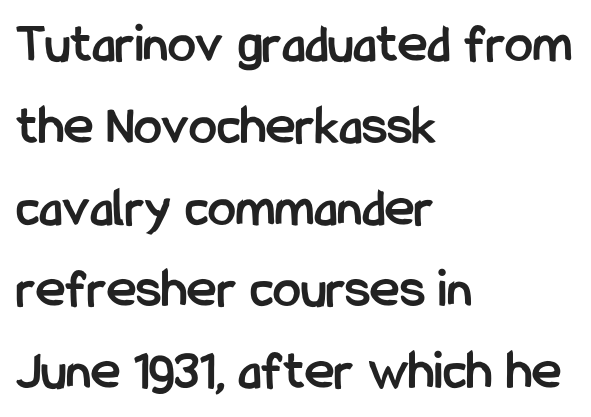
The image shows 56 px semibold, condensed sans-serif type, upright; set left-aligned, normal line spacing (1.46x), normal letter spacing, not underlined; low stroke contrast and a medium x-height.
